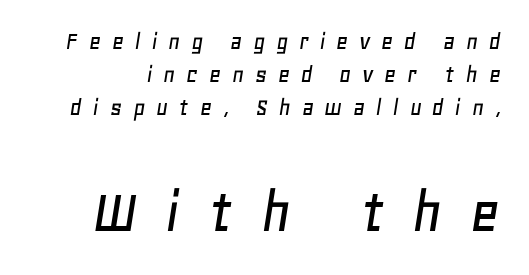
{"italic": "yes", "lean": "right", "slant_degrees": 11, "width": "normal", "stroke_contrast": "low", "x_height": "large", "monospaced": "no", "underline": "no", "line_spacing": "normal", "line_spacing_ratio": 1.26, "letter_spacing": "wide", "letter_spacing_em": 0.41, "larger_block": "second", "size_ratio": 2.5, "glyph_px": 65}
